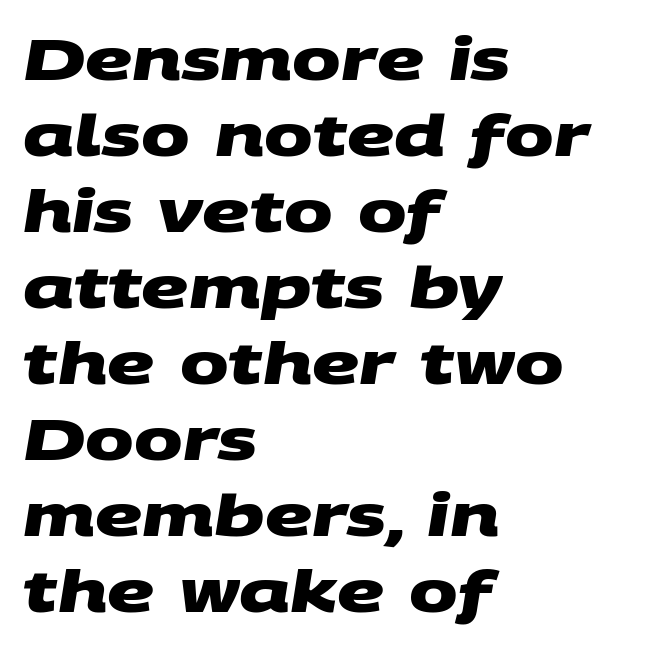
The string is rendered with underlining switched off. The tracking reads as untouched default to a designer's eye. If you measured baseline to baseline, you'd find a middling distance. Emphasis by weight is at full strength: bold. Typographically, this falls in the sans-serif category. The rag falls on the right side of this text block.
